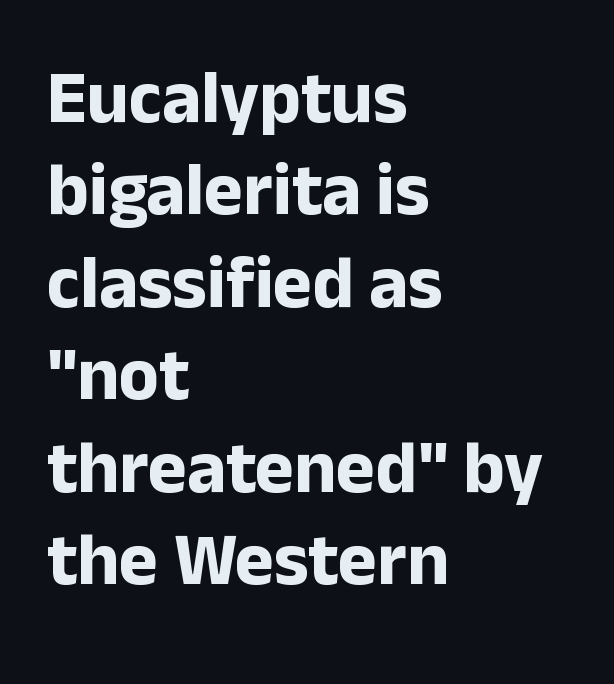
Any mark beneath the type? The region is blank. The text block is weighted toward the left margin, trailing off unevenly rightward. Caption: standard tracking, unaltered. Every letter is thick-stroked: bold, no question.
